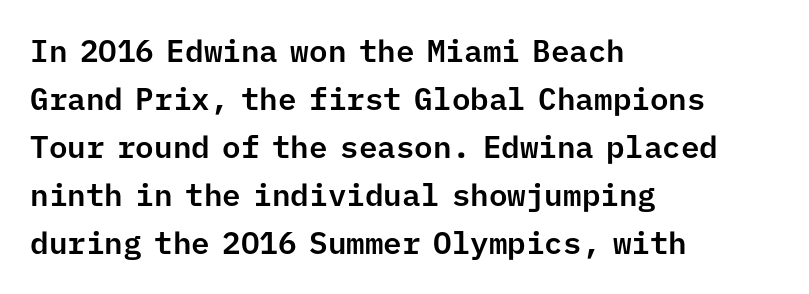
The image shows 31 px sans-serif type, upright, monospaced; set left-aligned, normal line spacing (1.55x), normal letter spacing, not underlined; low stroke contrast and a medium x-height.
